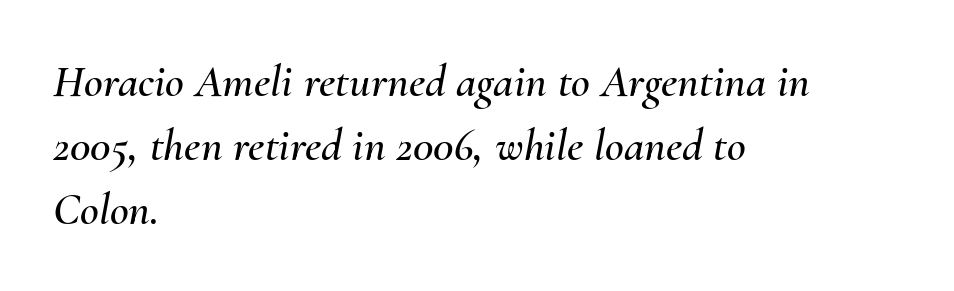
Q: Is the text italic (slanted)? A: Yes, it leans right by about 10 degrees.
Q: Is the text underlined? A: No.
Q: How is the paragraph aligned? A: Left-aligned.
Q: Is the spacing between letters normal or unusually wide? A: Normal.
Q: Is the spacing between lines tight, normal or loose? A: Normal.
Q: Width (condensed, normal, or wide)? A: Normal.
Q: Stroke contrast? A: Medium.
Q: x-height? A: Small.
Q: Monospaced? A: No.
